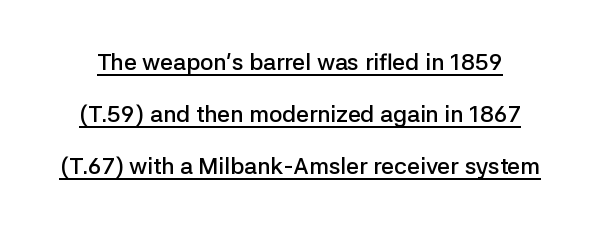
The image shows 23 px text type, upright; set loose line spacing (2.27x), normal letter spacing, underlined.
